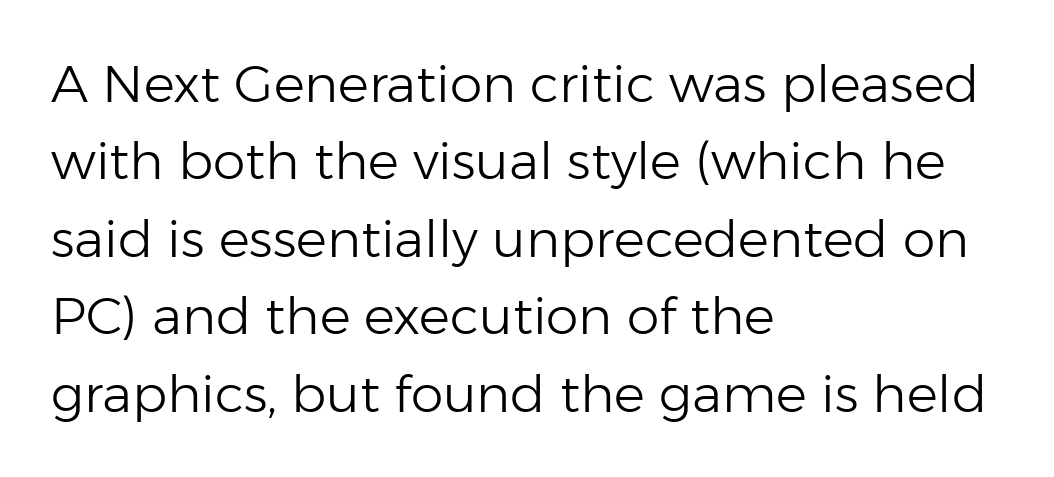
Interline gaps are of average width in this sample. Spacing verdict: proportional, widths tailored to each character. Unlike a traditional serif, this face leaves its strokes unadorned. Is the letter spacing exaggerated? No — it looks like the ordinary default. Ink coverage per letter is moderate at most.
